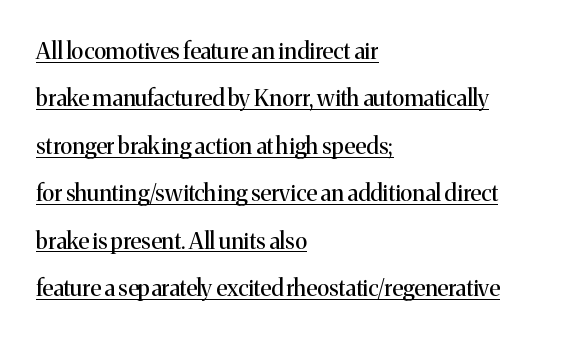
Q: Is the text bold? A: No.
Q: Is the text italic (slanted)? A: No, it is upright.
Q: Is the text underlined? A: Yes.
Q: How is the paragraph aligned? A: Left-aligned.
Q: Is the spacing between letters normal or unusually wide? A: Normal.
Q: Is the spacing between lines tight, normal or loose? A: Loose.
